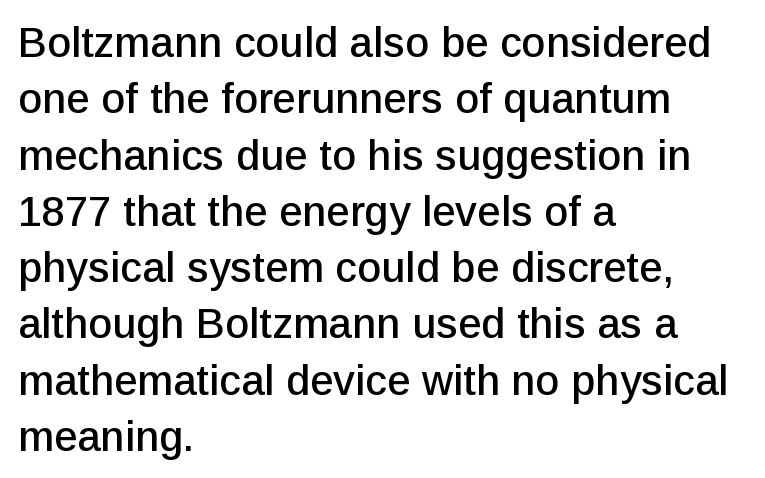
{"serif": "no", "italic": "no", "width": "normal", "stroke_contrast": "low", "x_height": "medium", "monospaced": "no", "underline": "no", "align": "left", "line_spacing": "normal", "line_spacing_ratio": 1.34, "letter_spacing": "normal", "letter_spacing_em": 0.0, "glyph_px": 42}
